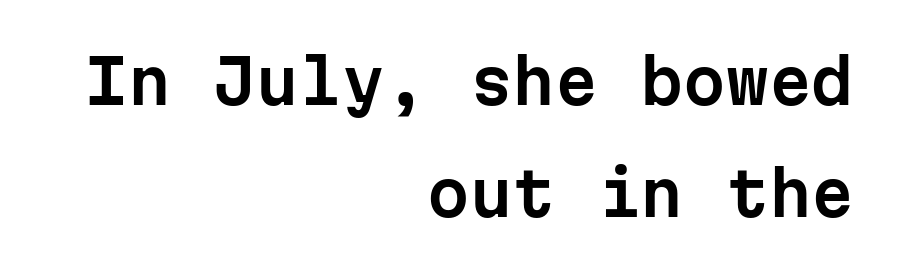
{"serif": "no", "italic": "no", "width": "normal", "stroke_contrast": "low", "x_height": "medium", "monospaced": "yes", "underline": "no", "align": "right", "line_spacing_ratio": 1.83, "letter_spacing": "normal", "letter_spacing_em": 0.0, "glyph_px": 61}
